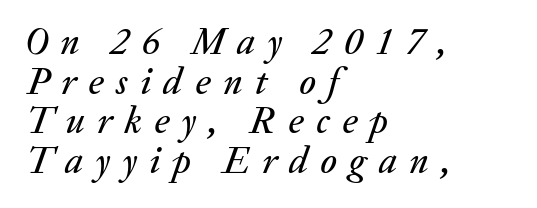
The image shows 38 px text type, italic (leaning right); set left-aligned, tight line spacing (1.04x), unusually wide letter spacing (+0.32 em), not underlined; medium stroke contrast and a medium x-height.
